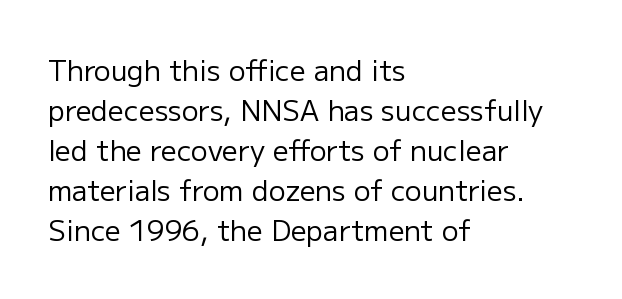
{"serif": "no", "italic": "no", "bold": "no", "weight": "regular", "width": "normal", "stroke_contrast": "low", "x_height": "medium", "monospaced": "no", "underline": "no", "align": "left", "line_spacing": "normal", "line_spacing_ratio": 1.43, "letter_spacing": "normal", "letter_spacing_em": 0.0, "glyph_px": 28}
